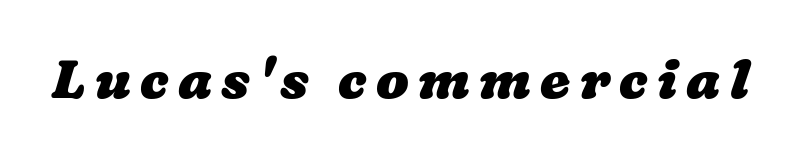
Q: Is the text bold? A: Yes.
Q: Is the text underlined? A: No.
Q: Width (condensed, normal, or wide)? A: Wide.
Q: Stroke contrast? A: Low.
Q: x-height? A: Medium.
Q: Monospaced? A: No.
